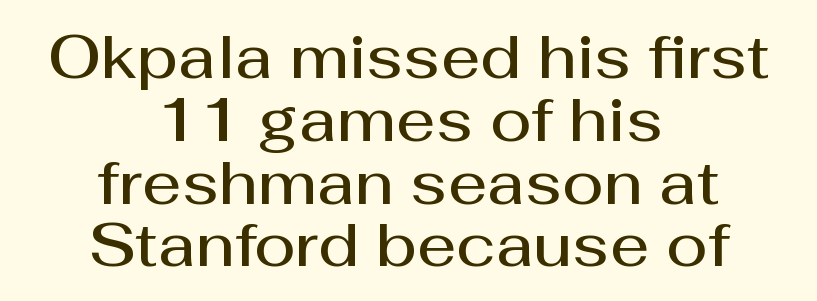
The image shows 61 px semibold sans-serif type, upright; set centered, tight line spacing (1.03x), normal letter spacing, not underlined; medium stroke contrast and a medium x-height.
